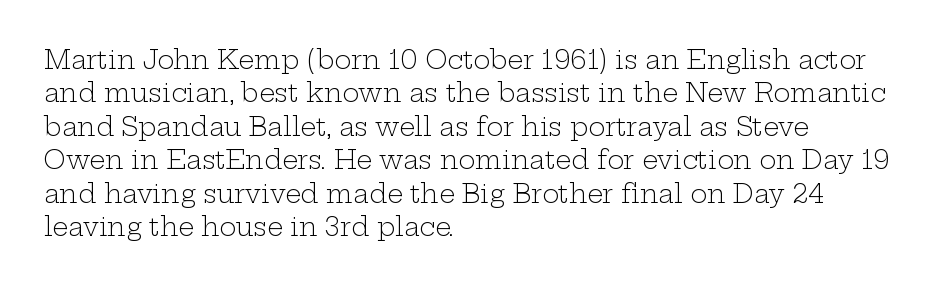
Notice how the stems are strictly vertical — no italics here. Clear beneath every line of the passage. Compared with typical paragraphs, the rows here are spaced about the same. The letters look calm and open, with moderate or lighter stems. Spacing between characters is what you'd get straight out of the box.
